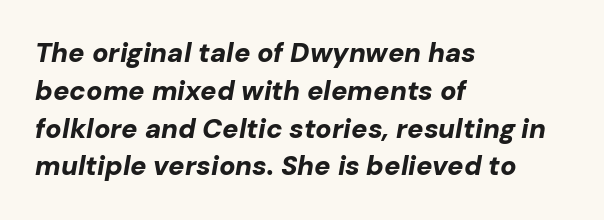
Q: Is the text bold? A: Yes.
Q: Is the text italic (slanted)? A: Yes, it leans right by about 10 degrees.
Q: Is the text underlined? A: No.
Q: How is the paragraph aligned? A: Left-aligned.
Q: Is the spacing between letters normal or unusually wide? A: Normal.
Q: Is the spacing between lines tight, normal or loose? A: Normal.
